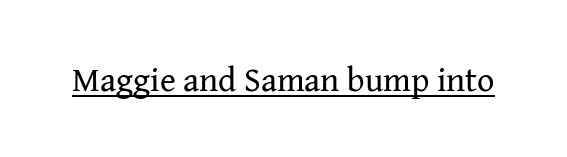
{"serif": "yes", "italic": "no", "bold": "no", "weight": "regular", "width": "normal", "stroke_contrast": "medium", "x_height": "medium", "monospaced": "no", "underline": "yes", "letter_spacing": "normal", "letter_spacing_em": 0.0, "glyph_px": 34}
